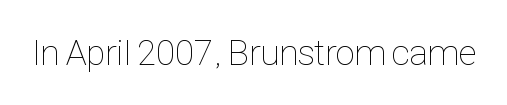
{"italic": "no", "bold": "no", "weight": "thin", "width": "condensed", "stroke_contrast": "low", "x_height": "medium", "monospaced": "no", "underline": "no", "letter_spacing": "normal", "letter_spacing_em": 0.0, "glyph_px": 36}
